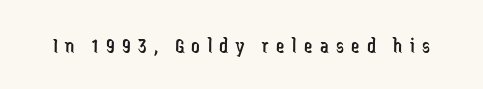
Each stroke keeps to a modest, everyday thickness or less. The letters stand upright; this is a roman face. The tracking reads as deliberately expanded to a designer's eye. Each row of text sits above clean, open space.
